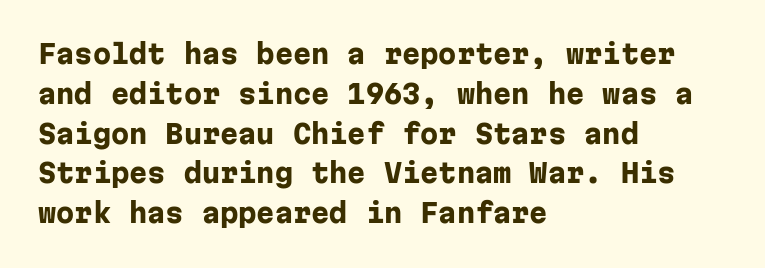
{"italic": "no", "bold": "yes", "underline": "no", "align": "left", "line_spacing": "normal", "line_spacing_ratio": 1.53, "letter_spacing": "normal", "letter_spacing_em": 0.0, "glyph_px": 26}
